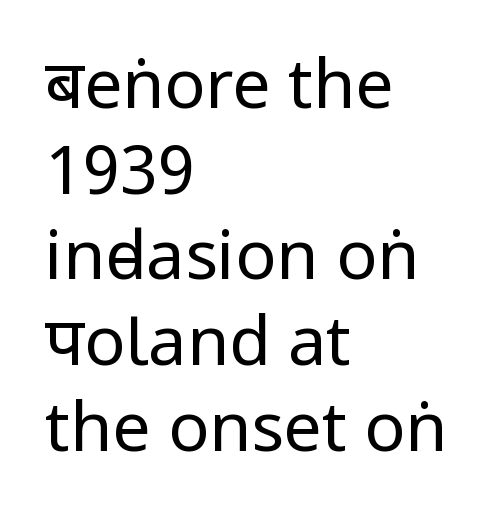
The image shows 68 px regular-weight, condensed sans-serif type, upright; set left-aligned, normal line spacing (1.26x), normal letter spacing, not underlined; low stroke contrast.
